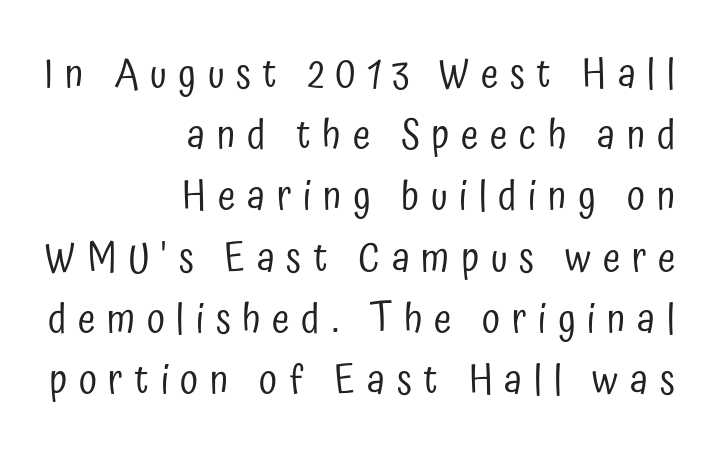
{"serif": "no", "italic": "no", "bold": "no", "weight": "regular", "width": "condensed", "stroke_contrast": "low", "x_height": "medium", "monospaced": "no", "underline": "no", "align": "right", "line_spacing": "normal", "line_spacing_ratio": 1.53, "letter_spacing": "wide", "letter_spacing_em": 0.29, "glyph_px": 40}
